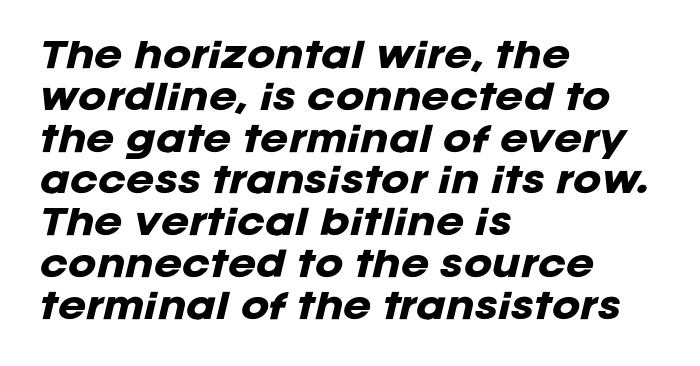
{"italic": "yes", "lean": "right", "slant_degrees": 12, "bold": "yes", "weight": "heavy", "width": "normal", "stroke_contrast": "low", "x_height": "large", "monospaced": "no", "underline": "no", "align": "left", "line_spacing_ratio": 1.23, "letter_spacing": "normal", "letter_spacing_em": 0.0, "glyph_px": 34}
